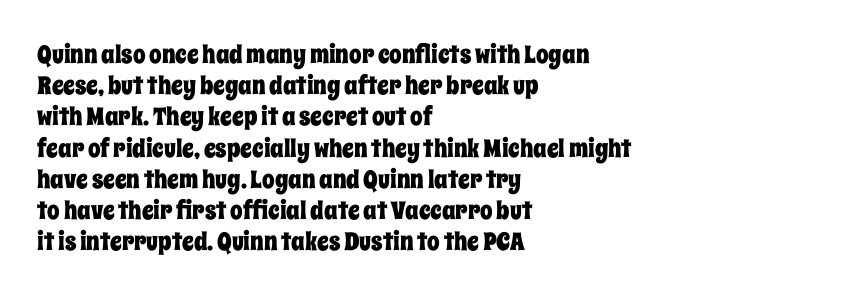
Q: Is the text italic (slanted)? A: No, it is upright.
Q: Is the text underlined? A: No.
Q: How is the paragraph aligned? A: Left-aligned.
Q: Is the spacing between letters normal or unusually wide? A: Normal.
Q: Is the spacing between lines tight, normal or loose? A: Normal.
